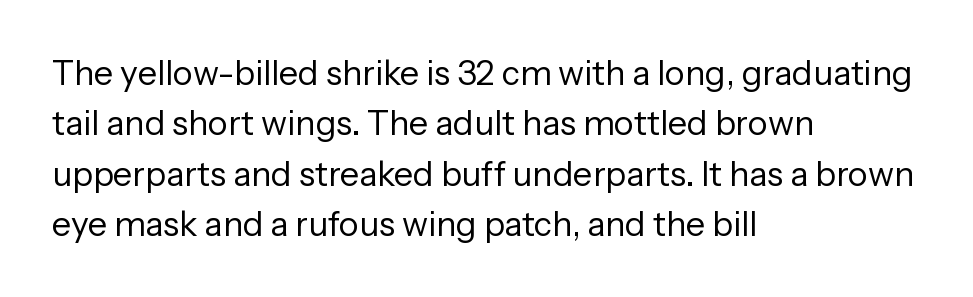
Q: Is the text bold? A: No.
Q: Is the text italic (slanted)? A: No, it is upright.
Q: Is the typeface a serif or a sans-serif typeface? A: Sans-serif.
Q: Is the text underlined? A: No.
Q: How is the paragraph aligned? A: Left-aligned.
Q: Is the spacing between letters normal or unusually wide? A: Normal.
Q: Is the spacing between lines tight, normal or loose? A: Normal.
Q: Width (condensed, normal, or wide)? A: Normal.
Q: Stroke contrast? A: Low.
Q: x-height? A: Medium.
Q: Monospaced? A: No.
